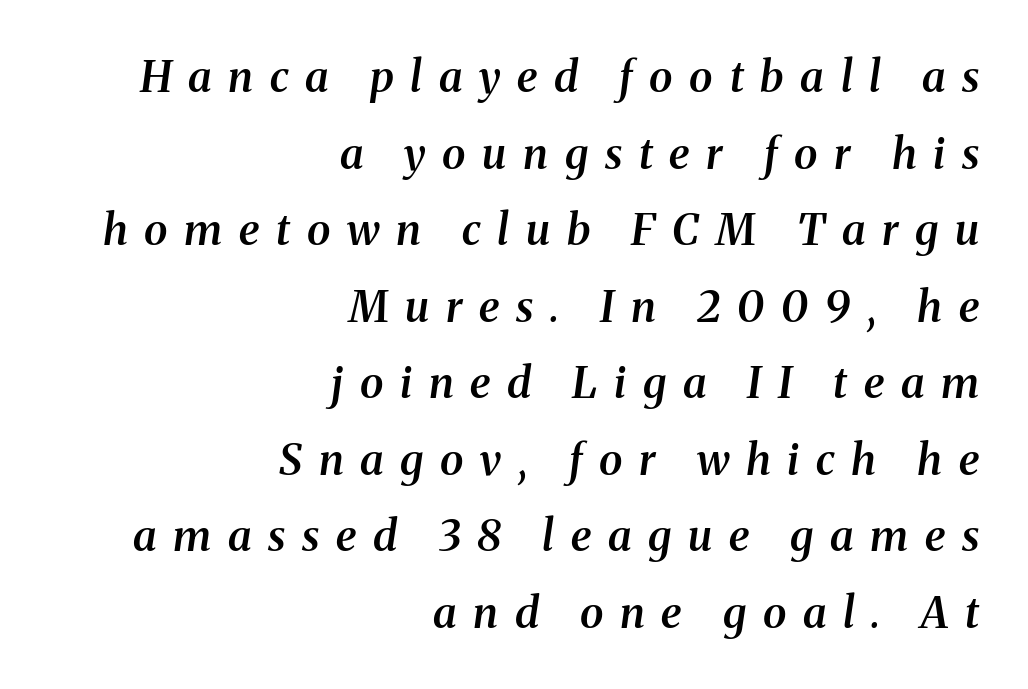
{"serif": "yes", "italic": "yes", "lean": "right", "slant_degrees": 8, "bold": "semi", "weight": "semibold", "width": "normal", "stroke_contrast": "medium", "x_height": "medium", "monospaced": "no", "underline": "no", "align": "right", "line_spacing_ratio": 1.78, "letter_spacing": "wide", "letter_spacing_em": 0.39, "glyph_px": 43}
